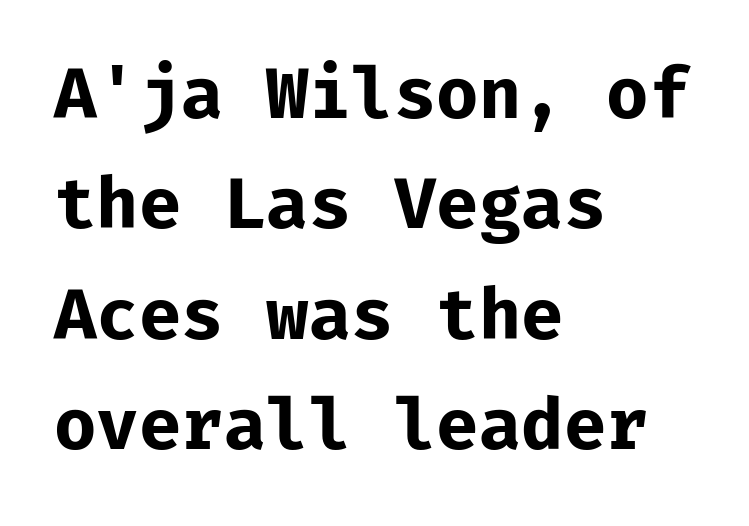
{"serif": "no", "italic": "no", "bold": "yes", "weight": "bold", "width": "normal", "stroke_contrast": "low", "x_height": "medium", "monospaced": "yes", "underline": "no", "align": "left", "line_spacing": "normal", "line_spacing_ratio": 1.6, "letter_spacing": "normal", "letter_spacing_em": 0.0, "glyph_px": 69}
